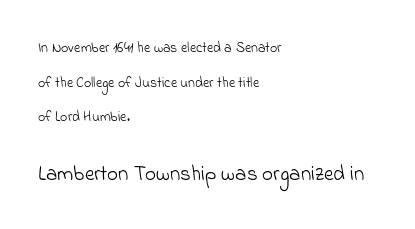
{"bold": "no", "underline": "no", "align": "left", "line_spacing": "loose", "line_spacing_ratio": 2.48, "letter_spacing": "normal", "letter_spacing_em": 0.0, "larger_block": "second", "size_ratio": 1.5, "glyph_px": 21}
